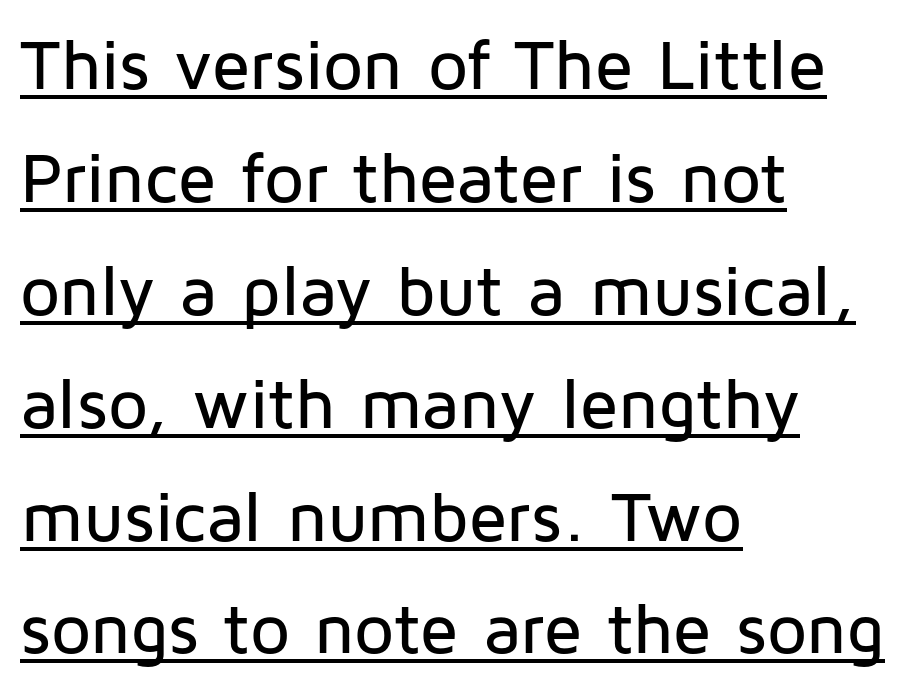
Q: Is the text italic (slanted)? A: No, it is upright.
Q: Is the typeface a serif or a sans-serif typeface? A: Sans-serif.
Q: Is the text underlined? A: Yes.
Q: How is the paragraph aligned? A: Left-aligned.
Q: Is the spacing between letters normal or unusually wide? A: Normal.
Q: Is the spacing between lines tight, normal or loose? A: Normal.
Q: Width (condensed, normal, or wide)? A: Normal.
Q: Stroke contrast? A: Low.
Q: x-height? A: Medium.
Q: Monospaced? A: No.
